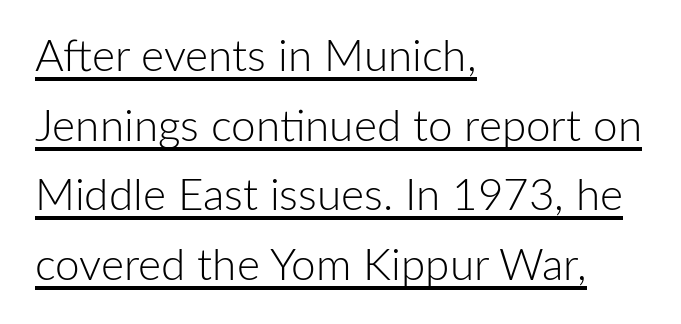
You could call the tracking neutral — neither tight nor loose. Posture: upright roman. Are there feet on the stems? There aren't — it's a sans. Ink coverage per letter is moderate at most. Alignment: flush left. Note the varied advance widths — an 'i' is clearly narrower than an 'm'.
